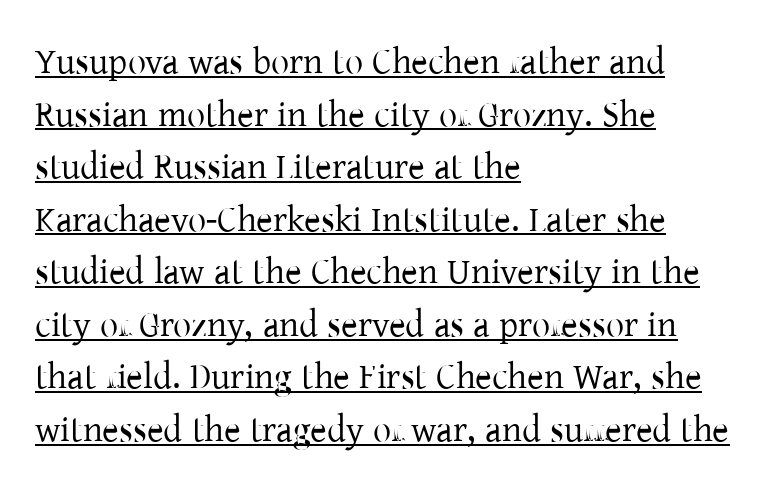
These lines were composed using upright roman letters. Heft: none added — not bold. This is underlined copy, the kind a proofreader might mark for attention. There is no visible air inserted between adjacent glyphs. The paragraph shown leans on its left margin. Old-style or modern, the face here clearly has serifs.
